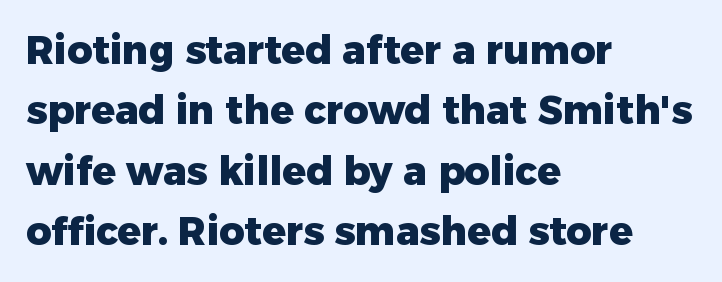
The image shows 39 px heavy sans-serif type, upright; set left-aligned, normal line spacing (1.55x), normal letter spacing, not underlined; low stroke contrast and a medium x-height.
